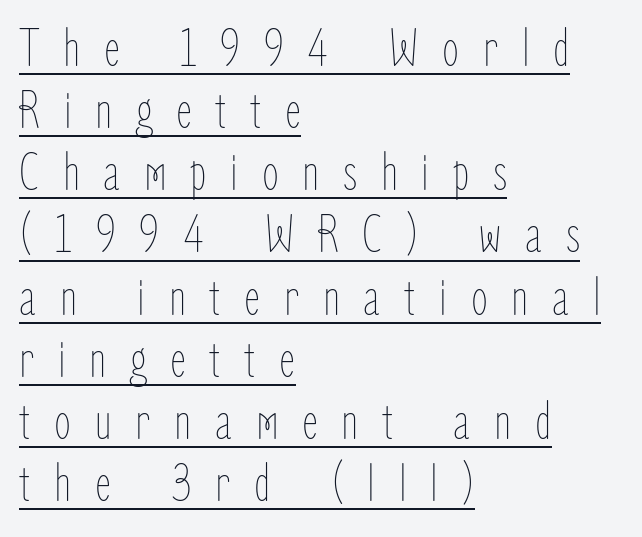
Q: Is the text bold? A: No.
Q: Is the text italic (slanted)? A: No, it is upright.
Q: Is the text underlined? A: Yes.
Q: How is the paragraph aligned? A: Left-aligned.
Q: Is the spacing between letters normal or unusually wide? A: Unusually wide.
Q: Is the spacing between lines tight, normal or loose? A: Tight.
Q: Width (condensed, normal, or wide)? A: Condensed.
Q: Stroke contrast? A: Low.
Q: x-height? A: Medium.
Q: Monospaced? A: No.
